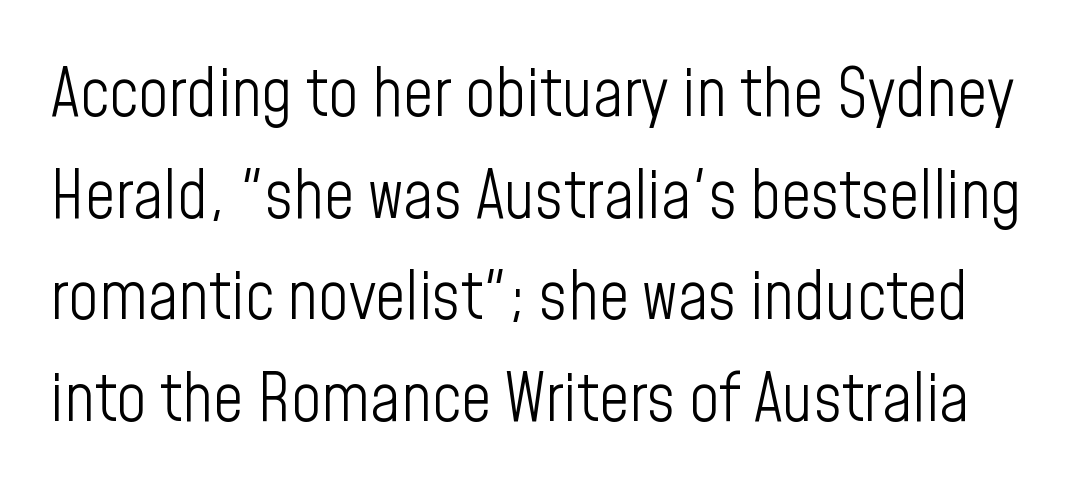
{"serif": "no", "italic": "no", "bold": "no", "weight": "light", "width": "condensed", "stroke_contrast": "low", "x_height": "medium", "monospaced": "no", "underline": "no", "line_spacing": "normal", "line_spacing_ratio": 1.54, "letter_spacing": "normal", "letter_spacing_em": 0.0, "glyph_px": 66}
